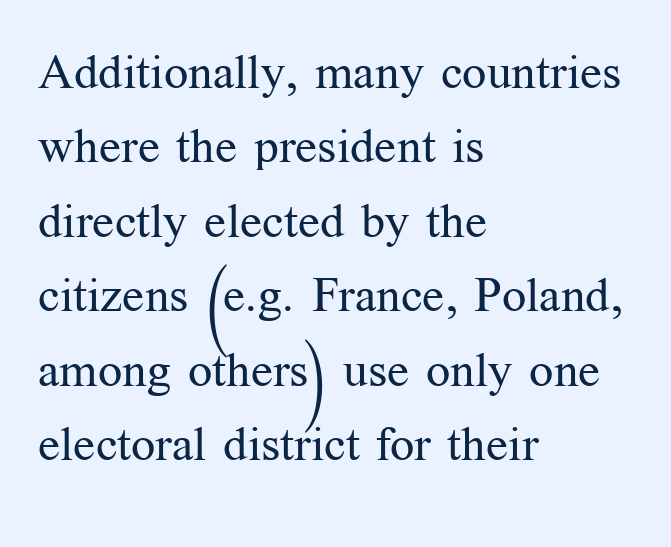
The image shows 48 px regular-weight serif type, upright; set left-aligned, normal line spacing (1.55x), normal letter spacing, not underlined; medium stroke contrast and a medium x-height.
